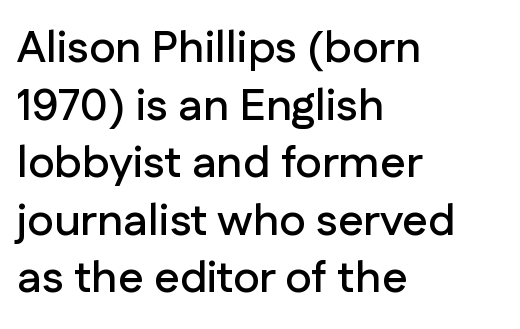
Q: Is the text italic (slanted)? A: No, it is upright.
Q: Is the typeface a serif or a sans-serif typeface? A: Sans-serif.
Q: Is the text underlined? A: No.
Q: How is the paragraph aligned? A: Left-aligned.
Q: Is the spacing between letters normal or unusually wide? A: Normal.
Q: Is the spacing between lines tight, normal or loose? A: Normal.
Q: Width (condensed, normal, or wide)? A: Normal.
Q: Stroke contrast? A: Low.
Q: x-height? A: Medium.
Q: Monospaced? A: No.
